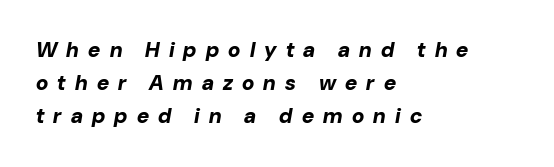
Q: Is the text bold? A: Yes.
Q: Is the text italic (slanted)? A: Yes, it leans right by about 10 degrees.
Q: Is the text underlined? A: No.
Q: How is the paragraph aligned? A: Left-aligned.
Q: Is the spacing between letters normal or unusually wide? A: Unusually wide.
Q: Is the spacing between lines tight, normal or loose? A: Normal.
